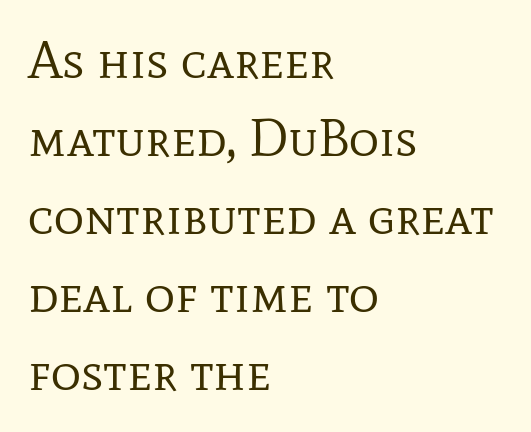
Q: Is the text bold? A: No.
Q: Is the text italic (slanted)? A: No, it is upright.
Q: Is the typeface a serif or a sans-serif typeface? A: Serif.
Q: Is the text underlined? A: No.
Q: How is the paragraph aligned? A: Left-aligned.
Q: Is the spacing between letters normal or unusually wide? A: Normal.
Q: Is the spacing between lines tight, normal or loose? A: Normal.
Q: Width (condensed, normal, or wide)? A: Normal.
Q: Stroke contrast? A: Low.
Q: x-height? A: Medium.
Q: Monospaced? A: No.
